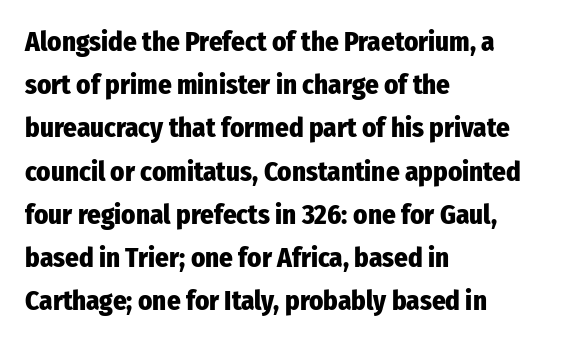
Layout note: lines flush left. Decoration check: the copy has no underline. Each new line begins a customary step beneath the previous one. The characters look thick and weighty, a clear bold. Do the letters lean? They stand straight.
